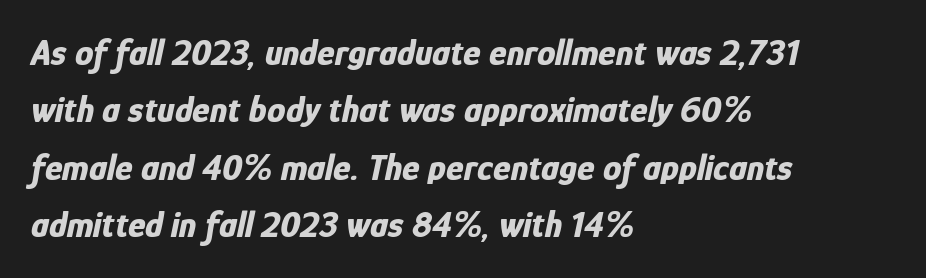
A typesetter would mark this as italic. Notice how the passage keeps a crisp vertical edge on the left only. Has an underline been added? It has not. Here the designer chose a conventional face with non-uniform glyph widths. Does the leading feel generous? No, just average. Emphasis by weight is at full strength: bold.
